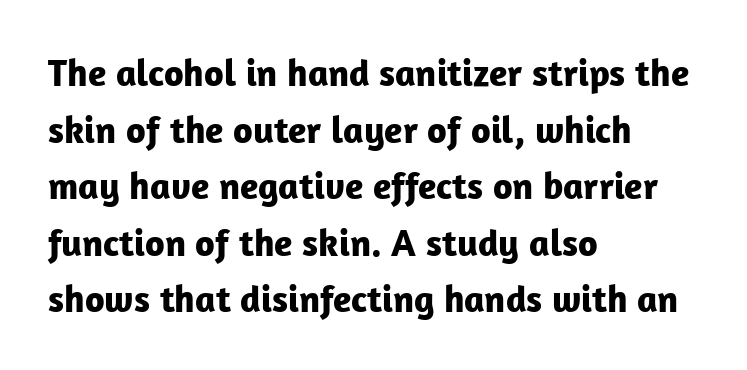
{"serif": "no", "italic": "no", "bold": "yes", "weight": "bold", "width": "normal", "stroke_contrast": "low", "x_height": "medium", "monospaced": "no", "underline": "no", "align": "left", "line_spacing": "normal", "line_spacing_ratio": 1.49, "letter_spacing": "normal", "letter_spacing_em": 0.0, "glyph_px": 38}
